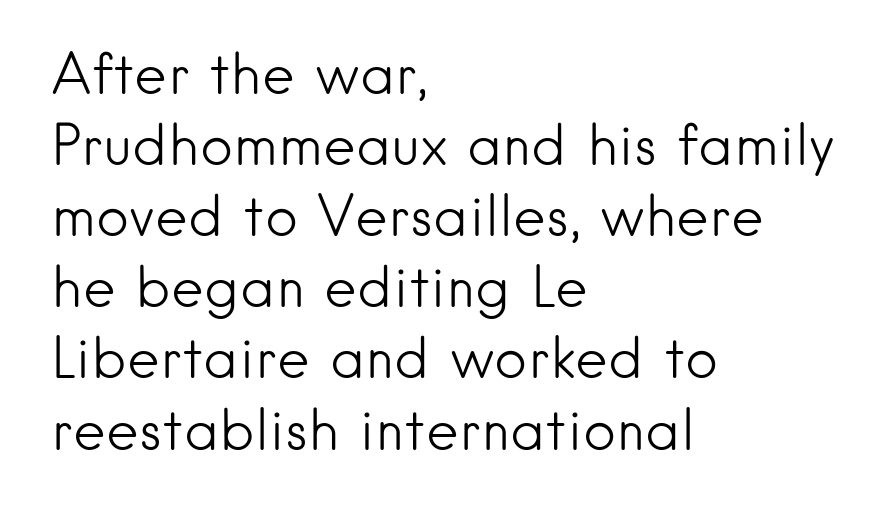
Nothing unusual about the tracking: characters are spaced as the font intends. Nothing sits at the stroke ends, so this counts as sans-serif. Is the stroke heavy? The answer is a plain regular-or-lighter. Every character sits straight up, as roman type does. Summary of vertical rhythm: regular, with standard interline spacing. Quick note: underline off.
